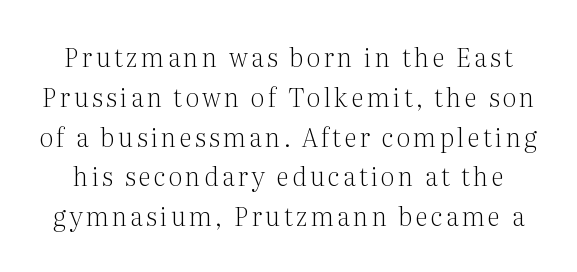
{"italic": "no", "bold": "no", "underline": "no", "line_spacing": "normal", "line_spacing_ratio": 1.53, "glyph_px": 26}
